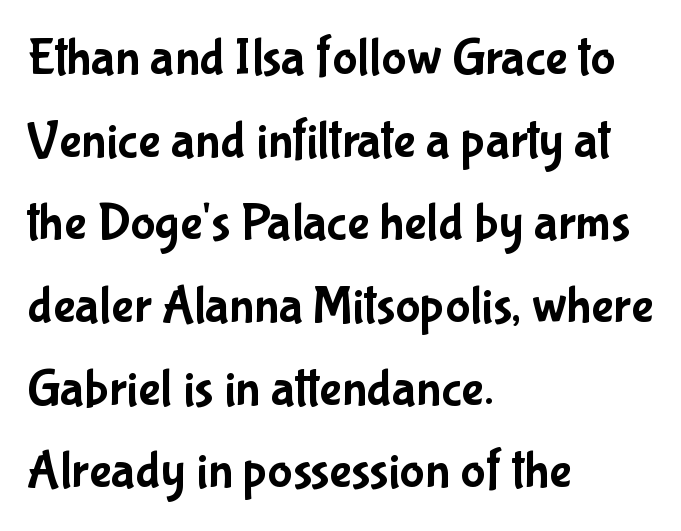
Q: Is the text italic (slanted)? A: No, it is upright.
Q: Is the typeface a serif or a sans-serif typeface? A: Sans-serif.
Q: Is the text underlined? A: No.
Q: How is the paragraph aligned? A: Left-aligned.
Q: Is the spacing between letters normal or unusually wide? A: Normal.
Q: Is the spacing between lines tight, normal or loose? A: Normal.
Q: Width (condensed, normal, or wide)? A: Condensed.
Q: Stroke contrast? A: Low.
Q: x-height? A: Medium.
Q: Monospaced? A: No.
